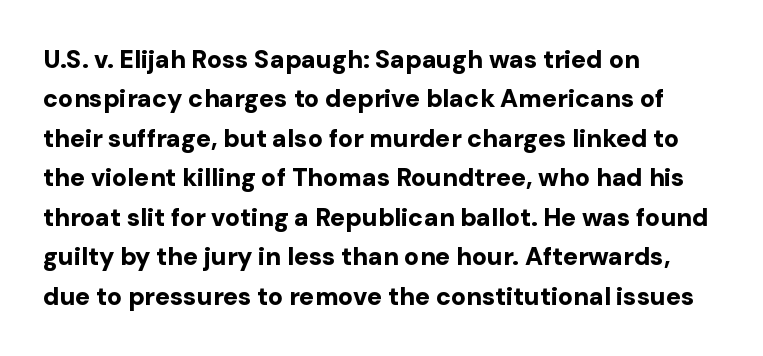
Q: Is the text bold? A: Yes.
Q: Is the text italic (slanted)? A: No, it is upright.
Q: Is the text underlined? A: No.
Q: How is the paragraph aligned? A: Left-aligned.
Q: Is the spacing between letters normal or unusually wide? A: Normal.
Q: Is the spacing between lines tight, normal or loose? A: Normal.
